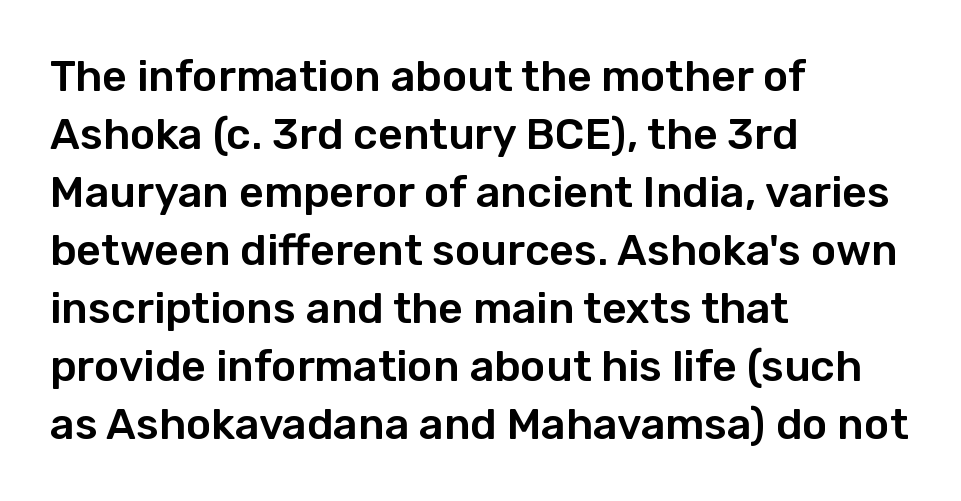
If you drew a line through each stem, it would be perfectly vertical. Spacing verdict: proportional, widths tailored to each character. Descenders hang freely into open space. The lines sit at an ordinary, default distance from one another. Between one letter and the next there's only the usual sliver of space.
